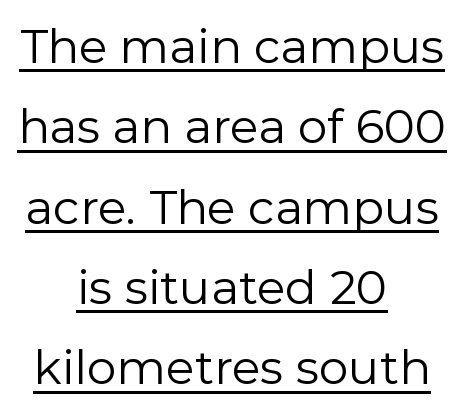
Q: Is the text bold? A: No.
Q: Is the text italic (slanted)? A: No, it is upright.
Q: Is the typeface a serif or a sans-serif typeface? A: Sans-serif.
Q: Is the text underlined? A: Yes.
Q: How is the paragraph aligned? A: Centered.
Q: Is the spacing between letters normal or unusually wide? A: Normal.
Q: Width (condensed, normal, or wide)? A: Normal.
Q: Stroke contrast? A: Low.
Q: x-height? A: Medium.
Q: Monospaced? A: No.
